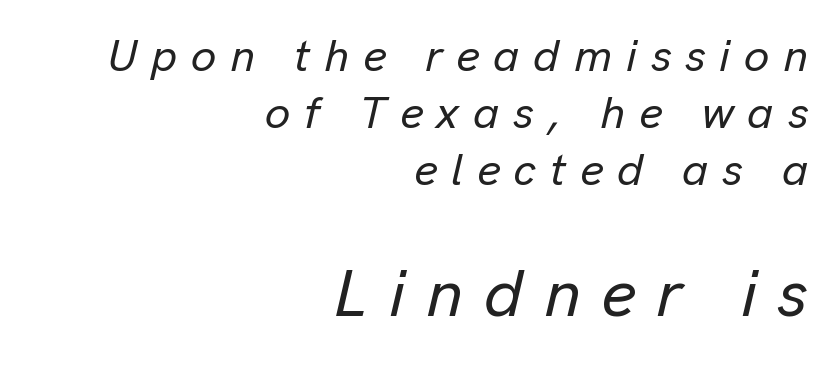
Q: Is the text italic (slanted)? A: Yes, it leans right by about 13 degrees.
Q: Is the text underlined? A: No.
Q: How is the paragraph aligned? A: Right-aligned.
Q: Is the spacing between letters normal or unusually wide? A: Unusually wide.
Q: Is the spacing between lines tight, normal or loose? A: Normal.
Q: Which block of text is set in a larger size, the first (top) or the second (bottom)? A: The second (bottom) one.
Q: Width (condensed, normal, or wide)? A: Normal.
Q: Stroke contrast? A: Low.
Q: x-height? A: Medium.
Q: Monospaced? A: No.
